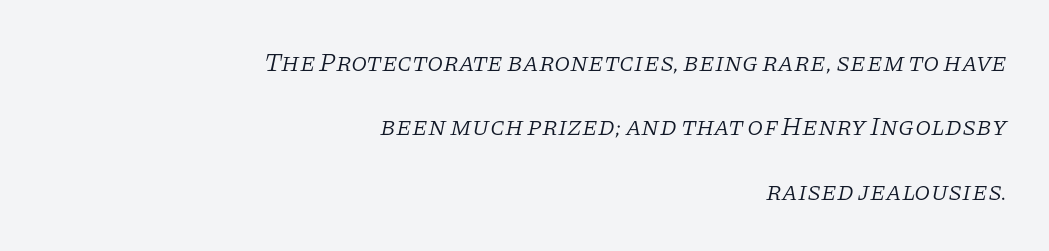
Counters stay open thanks to moderate or lighter strokes. How are the letters spaced? Ordinarily, with no added tracking. Italic? Definitely — the glyphs are oblique. Each new line begins a long way beneath the previous one. All the whitespace from short lines collects on the left. A clean baseline with only descenders dipping below it.
